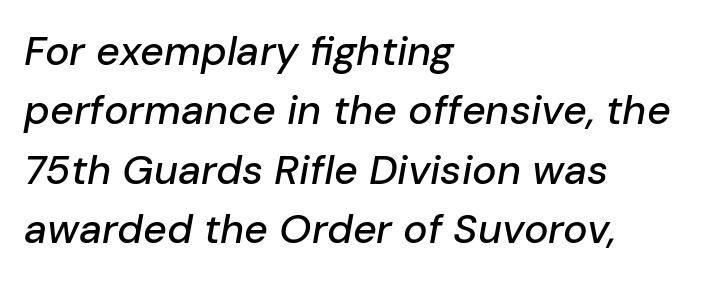
{"italic": "yes", "lean": "right", "slant_degrees": 10, "width": "normal", "stroke_contrast": "low", "x_height": "medium", "monospaced": "no", "underline": "no", "align": "left", "line_spacing": "normal", "line_spacing_ratio": 1.45, "letter_spacing": "normal", "letter_spacing_em": 0.0, "glyph_px": 41}
